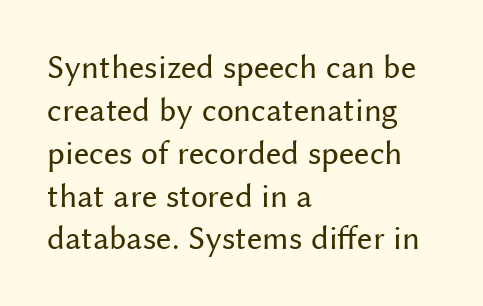
{"serif": "no", "italic": "no", "bold": "no", "weight": "regular", "width": "normal", "stroke_contrast": "medium", "x_height": "medium", "monospaced": "no", "underline": "no", "align": "left", "line_spacing": "normal", "line_spacing_ratio": 1.26, "letter_spacing": "normal", "letter_spacing_em": 0.0, "glyph_px": 34}
